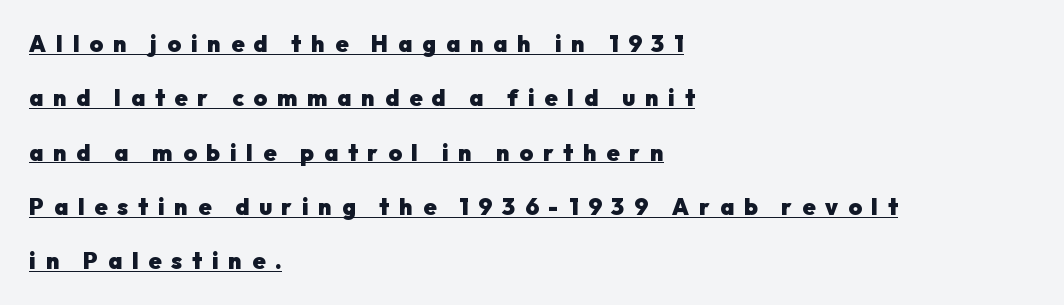
The image shows 23 px bold type, upright; set left-aligned, loose line spacing (2.36x), unusually wide letter spacing (+0.43 em), underlined.
